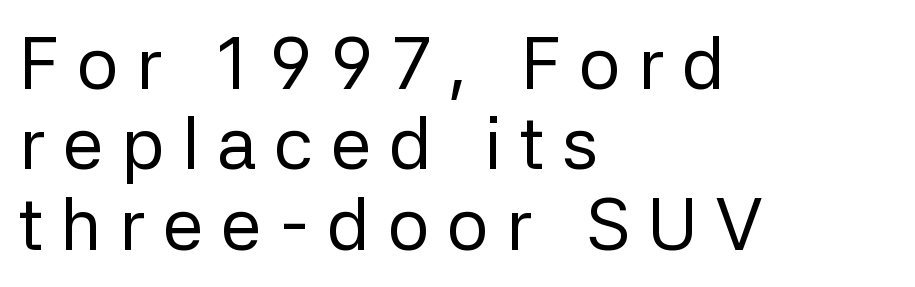
Q: Is the text bold? A: No.
Q: Is the text italic (slanted)? A: No, it is upright.
Q: Is the typeface a serif or a sans-serif typeface? A: Sans-serif.
Q: Is the text underlined? A: No.
Q: How is the paragraph aligned? A: Left-aligned.
Q: Is the spacing between letters normal or unusually wide? A: Unusually wide.
Q: Is the spacing between lines tight, normal or loose? A: Tight.
Q: Width (condensed, normal, or wide)? A: Normal.
Q: Stroke contrast? A: Low.
Q: x-height? A: Medium.
Q: Monospaced? A: No.
